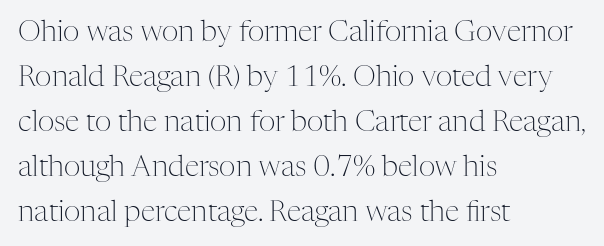
{"serif": "yes", "italic": "no", "bold": "no", "weight": "light", "width": "normal", "stroke_contrast": "medium", "x_height": "medium", "monospaced": "no", "underline": "no", "align": "left", "line_spacing": "normal", "line_spacing_ratio": 1.55, "letter_spacing": "normal", "letter_spacing_em": 0.0, "glyph_px": 29}
